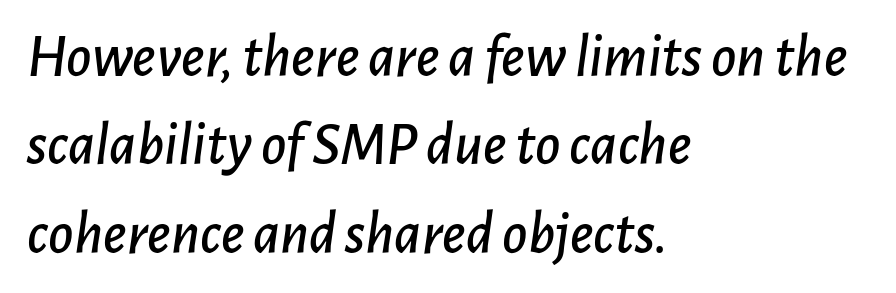
Q: Is the text italic (slanted)? A: Yes, it leans right by about 7 degrees.
Q: Is the text underlined? A: No.
Q: How is the paragraph aligned? A: Left-aligned.
Q: Is the spacing between letters normal or unusually wide? A: Normal.
Q: Is the spacing between lines tight, normal or loose? A: Normal.
Q: Width (condensed, normal, or wide)? A: Normal.
Q: Stroke contrast? A: Low.
Q: x-height? A: Medium.
Q: Monospaced? A: No.
